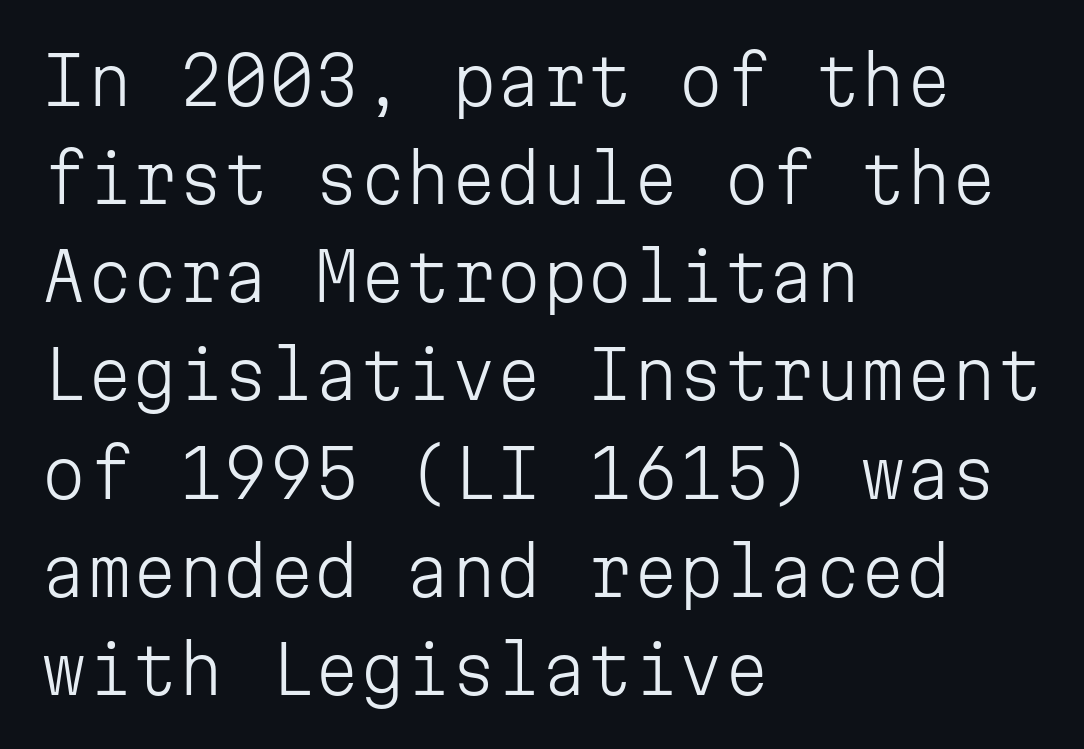
Honestly, there is no underline to notice here at all. Observe the absence of serifs on each vertical stroke in this sample. Reading down the block, your eye returns to a fixed left position each line. Is this a fixed-width face? Yes — each glyph sits in an identical cell.
